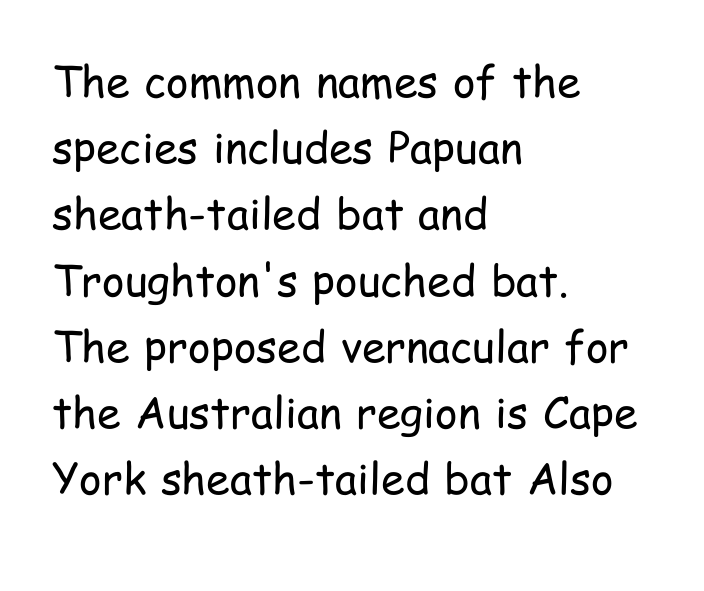
The image shows 43 px regular-weight, condensed sans-serif type, upright; set left-aligned, normal line spacing (1.54x), normal letter spacing, not underlined; low stroke contrast and a medium x-height.
